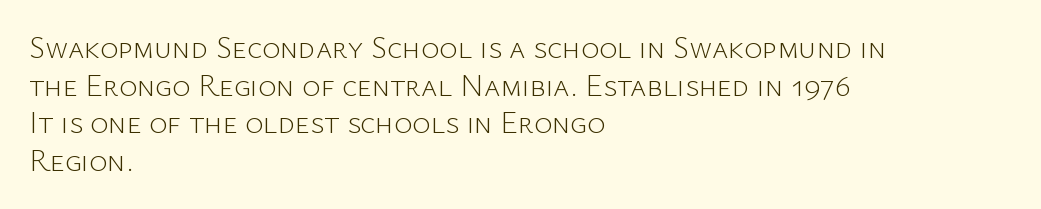
Q: Is the text bold? A: No.
Q: Is the text italic (slanted)? A: No, it is upright.
Q: Is the typeface a serif or a sans-serif typeface? A: Sans-serif.
Q: Is the text underlined? A: No.
Q: How is the paragraph aligned? A: Left-aligned.
Q: Is the spacing between letters normal or unusually wide? A: Normal.
Q: Width (condensed, normal, or wide)? A: Normal.
Q: Stroke contrast? A: Low.
Q: x-height? A: Medium.
Q: Monospaced? A: No.
